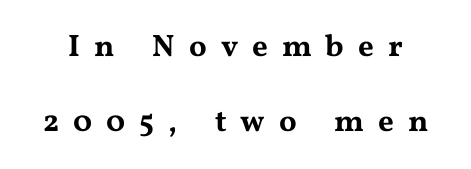
To sum up the face: it has serifs. Display-style spreading of the glyphs; the letterfit is very open. The rendering uses a large line-height, opening up the rows. The lettering stays uniformly vertical, giving the passage a roman look.
